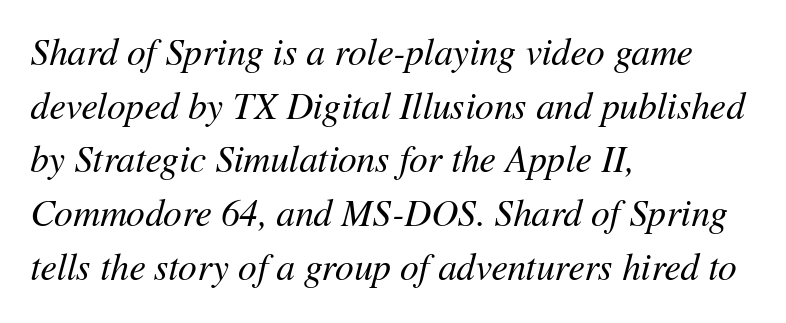
{"italic": "yes", "lean": "right", "slant_degrees": 11, "bold": "no", "weight": "regular", "width": "normal", "stroke_contrast": "medium", "x_height": "medium", "monospaced": "no", "underline": "no", "align": "left", "line_spacing": "normal", "line_spacing_ratio": 1.45, "letter_spacing": "normal", "letter_spacing_em": 0.0, "glyph_px": 37}
